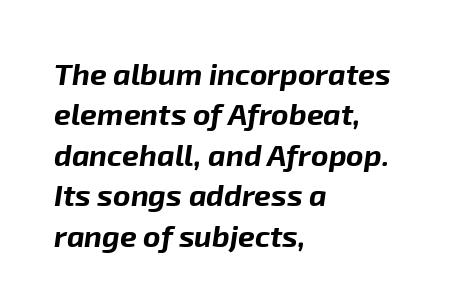
Q: Is the text bold? A: Yes.
Q: Is the text italic (slanted)? A: Yes, it leans right by about 8 degrees.
Q: Is the text underlined? A: No.
Q: How is the paragraph aligned? A: Left-aligned.
Q: Is the spacing between letters normal or unusually wide? A: Normal.
Q: Is the spacing between lines tight, normal or loose? A: Normal.
Q: Width (condensed, normal, or wide)? A: Normal.
Q: Stroke contrast? A: Low.
Q: x-height? A: Medium.
Q: Monospaced? A: No.
